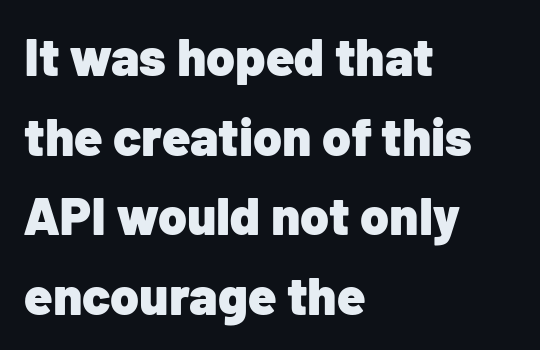
Q: Is the text bold? A: Yes.
Q: Is the text italic (slanted)? A: No, it is upright.
Q: Is the typeface a serif or a sans-serif typeface? A: Sans-serif.
Q: Is the text underlined? A: No.
Q: How is the paragraph aligned? A: Left-aligned.
Q: Is the spacing between letters normal or unusually wide? A: Normal.
Q: Is the spacing between lines tight, normal or loose? A: Normal.
Q: Width (condensed, normal, or wide)? A: Normal.
Q: Stroke contrast? A: Low.
Q: x-height? A: Medium.
Q: Monospaced? A: No.
